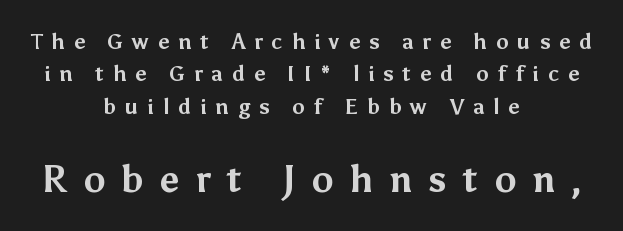
Look at the glyph heights: the lower group is clearly the bigger setting. What's the leading like? Ordinary, nothing unusual. This is sans-serif lettering, the kind often seen on screens and signage. Spacing verdict: proportional, widths tailored to each character. This is the regular roman posture of the typeface. Reading down the block, each line starts at a different indent, mirrored at its end.
